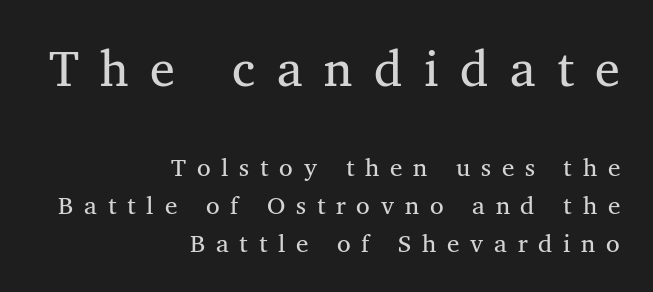
The image shows 50 px regular-weight serif type, upright; set right-aligned, normal line spacing (1.52x), unusually wide letter spacing (+0.43 em), not underlined; the first (top) block is 2.0x larger; medium stroke contrast and a medium x-height.
